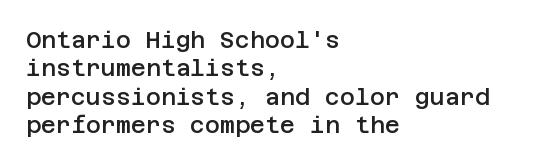
{"italic": "no", "bold": "semi", "underline": "no", "align": "left", "line_spacing_ratio": 1.23, "letter_spacing": "normal", "letter_spacing_em": 0.0, "glyph_px": 23}
